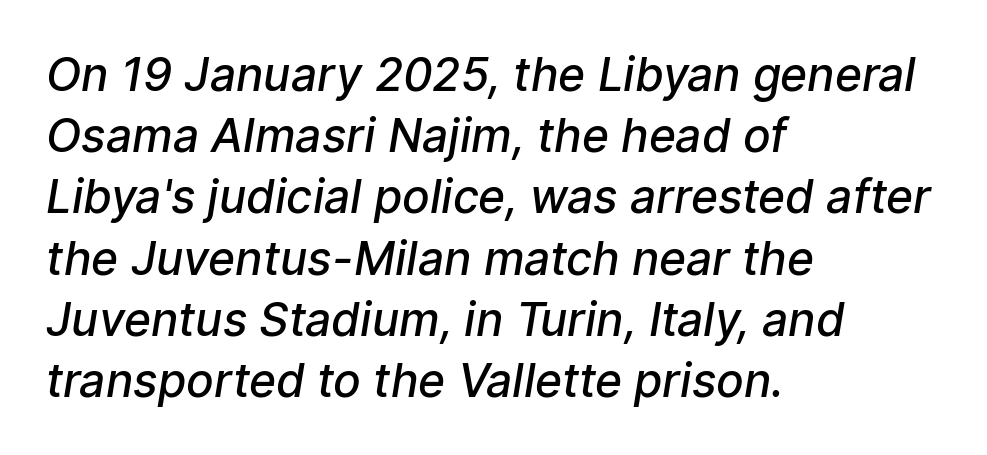
The words here are not underlined. Every letter is mildly thick-stroked: semibold rather than bold. Note: no serifs on the glyphs. The type is set solid horizontally, with unmodified tracking. The leading is moderate, giving the passage an even texture.
